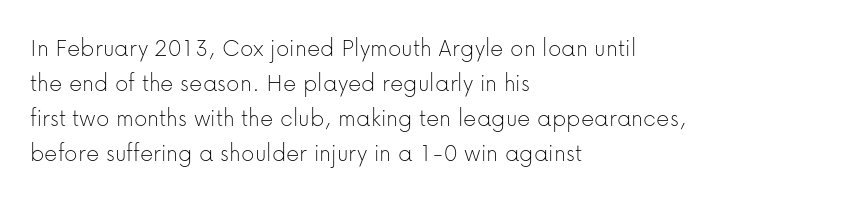
How are the letters spaced? Ordinarily, with no added tracking. Has an underline been added? It has not. Honestly, the row spacing looks completely unremarkable. The font is comparable to plain body text, perhaps lighter. Visually the block forms a straight wall on the left and a jagged coastline on the right.
